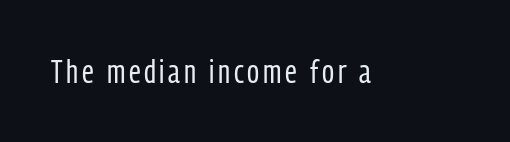
The image shows 33 px regular-weight, condensed sans-serif type, upright; set not underlined; low stroke contrast and a medium x-height.
